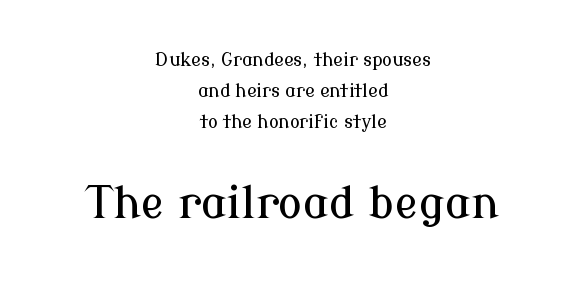
The image shows 45 px serif type, upright; set centered, line spacing 1.71x, normal letter spacing, not underlined; the second (bottom) block is 2.5x larger; low stroke contrast and a medium x-height.
